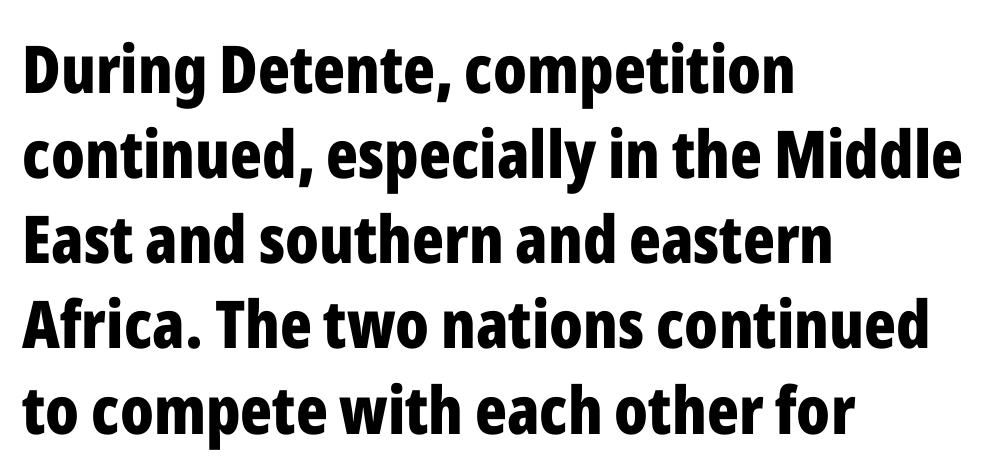
This rendering uses left alignment, leaving the right contour irregular. It's the straight-up-and-down kind of type. Set as a true bold cut, around the 700 mark. Note the varied advance widths — an 'i' is clearly narrower than an 'm'. Nothing sits at the stroke ends, so this counts as sans-serif. Regular leading.
